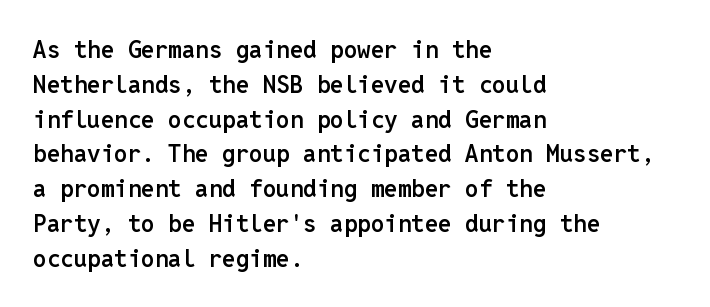
Notice how descenders clear the ascenders below comfortably — that's standard leading. It's the straight-up-and-down kind of type. Horizontally, the lines are justified to the leading edge only. Is the letter spacing exaggerated? No — it looks like the ordinary default. Semibold letterforms, between regular and bold.
